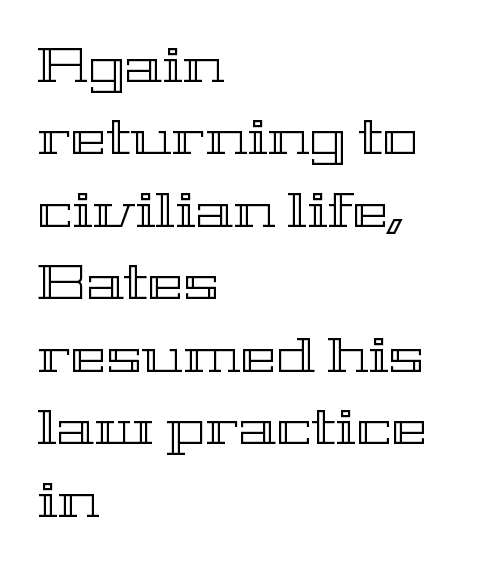
{"italic": "no", "width": "wide", "x_height": "medium", "monospaced": "no", "underline": "no", "align": "left", "line_spacing": "normal", "line_spacing_ratio": 1.51, "letter_spacing": "normal", "letter_spacing_em": 0.0, "glyph_px": 48}
